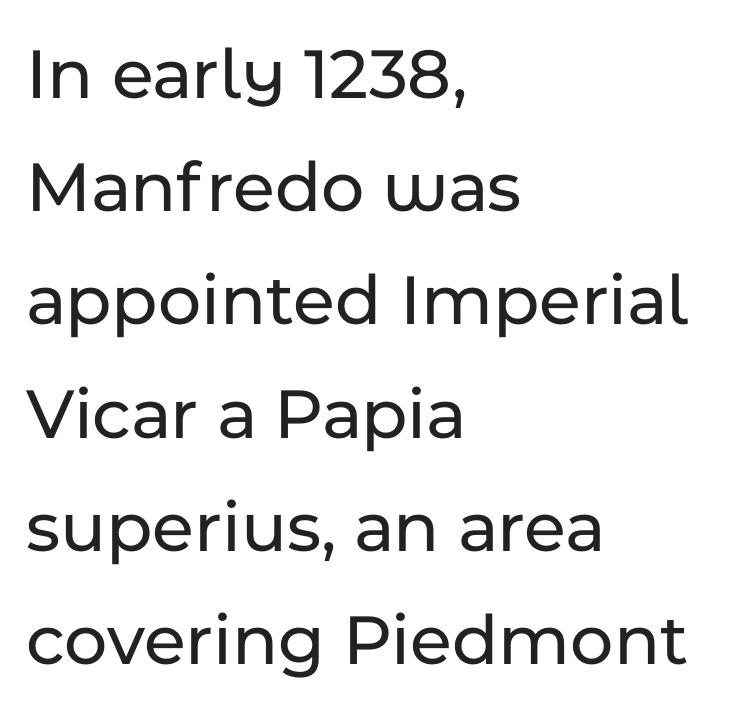
{"serif": "no", "italic": "no", "width": "normal", "stroke_contrast": "low", "x_height": "medium", "monospaced": "no", "underline": "no", "align": "left", "line_spacing": "normal", "line_spacing_ratio": 1.53, "letter_spacing": "normal", "letter_spacing_em": 0.0, "glyph_px": 74}
